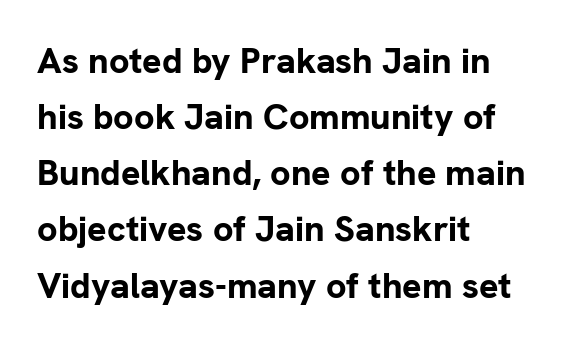
Visually the block forms a straight wall on the left and a jagged coastline on the right. The vertical gap from one line to the next is medium. What stands out about the letter spacing? Nothing — it is the standard amount. Serifs: no, the terminals of the letterforms are clean.
